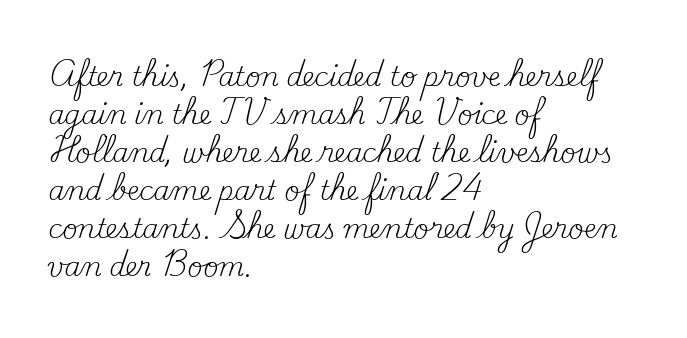
Visually the block forms a straight wall on the left and a jagged coastline on the right. Caption: standard tracking, unaltered. Weight: not bold — regular or lighter.
